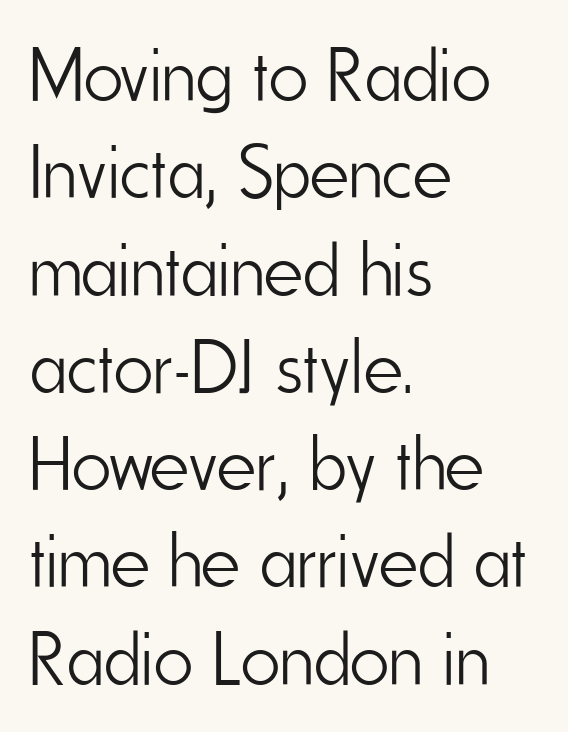
You could call the tracking neutral — neither tight nor loose. The specimen reads as upright at a glance. Words float on clear page, feet unadorned. Notice how descenders clear the ascenders below comfortably — that's standard leading. Each line starts at the same left margin while the right side varies. No feet cap the strokes, marking this as sans-serif type.
